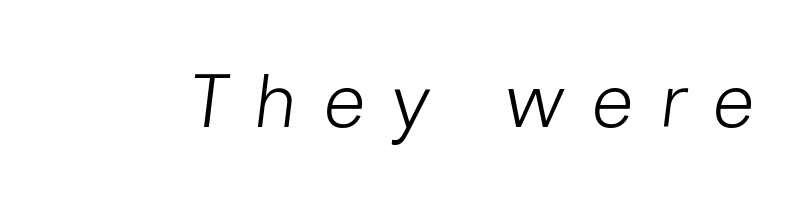
Q: Is the text bold? A: No.
Q: Is the text italic (slanted)? A: Yes, it leans right by about 7 degrees.
Q: Is the text underlined? A: No.
Q: Is the spacing between letters normal or unusually wide? A: Unusually wide.
Q: Width (condensed, normal, or wide)? A: Normal.
Q: Stroke contrast? A: Low.
Q: x-height? A: Medium.
Q: Monospaced? A: No.
